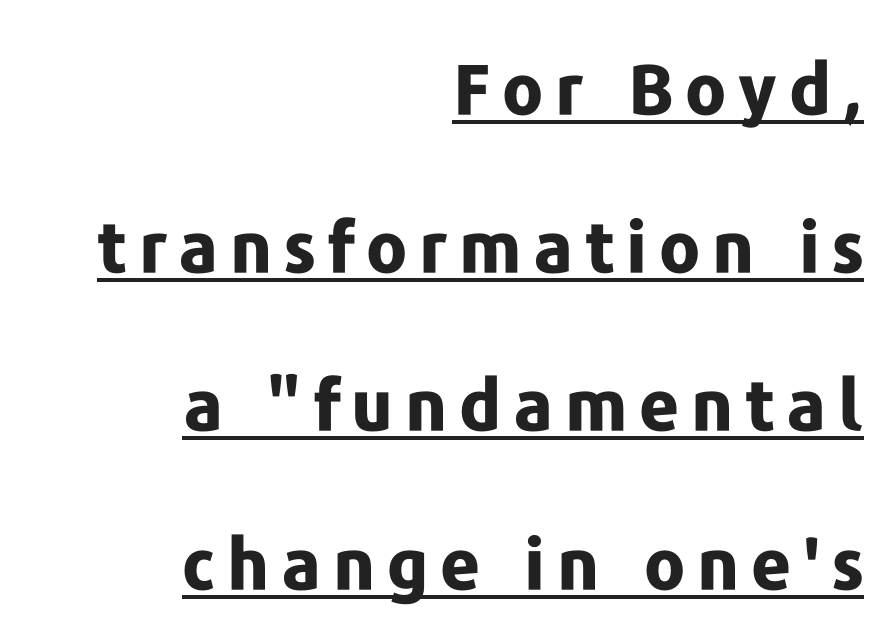
Q: Is the text bold? A: Yes.
Q: Is the text italic (slanted)? A: No, it is upright.
Q: Is the typeface a serif or a sans-serif typeface? A: Sans-serif.
Q: Is the text underlined? A: Yes.
Q: How is the paragraph aligned? A: Right-aligned.
Q: Is the spacing between lines tight, normal or loose? A: Loose.
Q: Width (condensed, normal, or wide)? A: Normal.
Q: Stroke contrast? A: Low.
Q: x-height? A: Medium.
Q: Monospaced? A: No.
